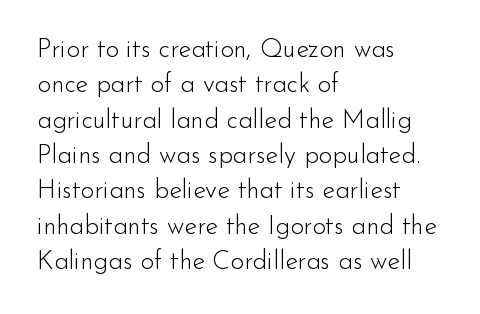
{"italic": "no", "bold": "no", "underline": "no", "align": "left", "line_spacing": "normal", "line_spacing_ratio": 1.36, "letter_spacing": "normal", "letter_spacing_em": 0.0, "glyph_px": 26}
